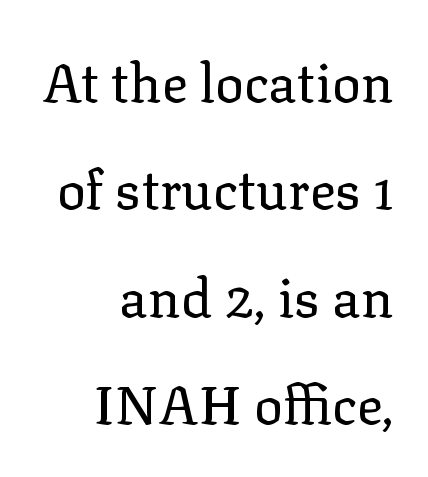
Letter spacing: default. Horizontal alignment here is rightward, an uncommon choice for prose. Clear beneath every line of the passage. Airy leading. Ink coverage per letter is moderate at most. The designer went with a serif here, giving each stem small feet.
